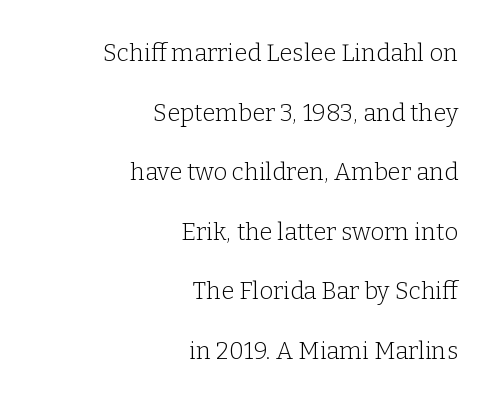
Q: Is the text bold? A: No.
Q: Is the text italic (slanted)? A: No, it is upright.
Q: Is the text underlined? A: No.
Q: How is the paragraph aligned? A: Right-aligned.
Q: Is the spacing between letters normal or unusually wide? A: Normal.
Q: Is the spacing between lines tight, normal or loose? A: Loose.
